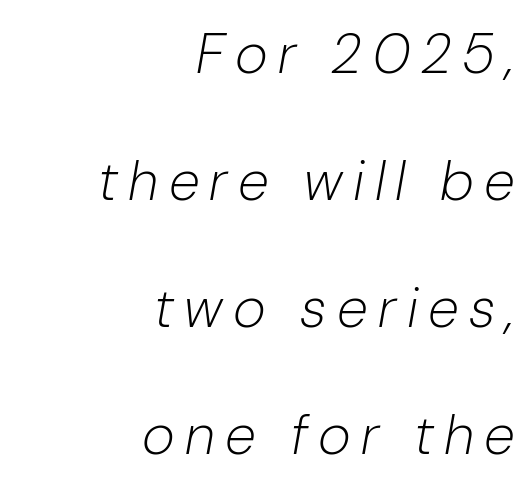
Think standard paragraph weight, or any step lighter than that. Underline: absent. The setting favours the right margin, as signatures and pull-quotes sometimes do. The designer dialed line spacing up above the default. The face used here is proportionally spaced, like ordinary book or web type. You could only call the tracking loose — the letters float apart.
